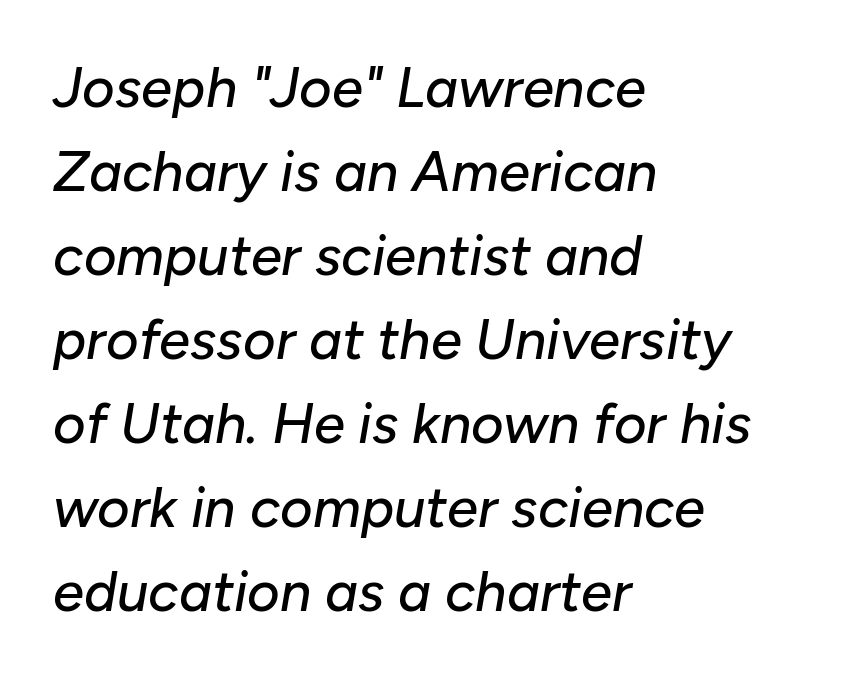
{"italic": "yes", "lean": "right", "slant_degrees": 10, "width": "normal", "stroke_contrast": "low", "x_height": "medium", "monospaced": "no", "underline": "no", "align": "left", "line_spacing": "normal", "line_spacing_ratio": 1.5, "letter_spacing": "normal", "letter_spacing_em": 0.0, "glyph_px": 56}
